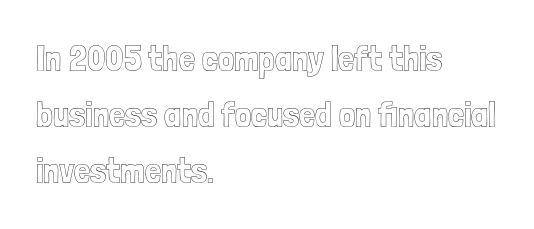
Ascenders rise straight up at ninety degrees. Character widths vary here, with narrow letters taking less room than wide ones. The typesetter chose a ragged-right arrangement here. Tracking value appears to be zero — textbook default spacing. This rendering features lettering with no underline.
